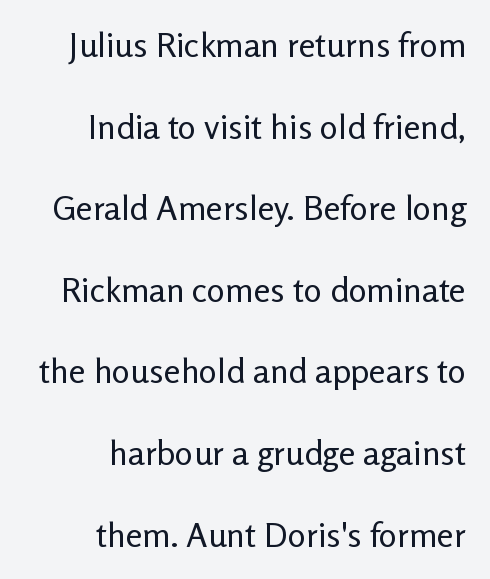
Q: Is the text bold? A: No.
Q: Is the text italic (slanted)? A: No, it is upright.
Q: Is the typeface a serif or a sans-serif typeface? A: Sans-serif.
Q: Is the text underlined? A: No.
Q: How is the paragraph aligned? A: Right-aligned.
Q: Is the spacing between letters normal or unusually wide? A: Normal.
Q: Is the spacing between lines tight, normal or loose? A: Loose.
Q: Width (condensed, normal, or wide)? A: Normal.
Q: Stroke contrast? A: Low.
Q: x-height? A: Medium.
Q: Monospaced? A: No.
